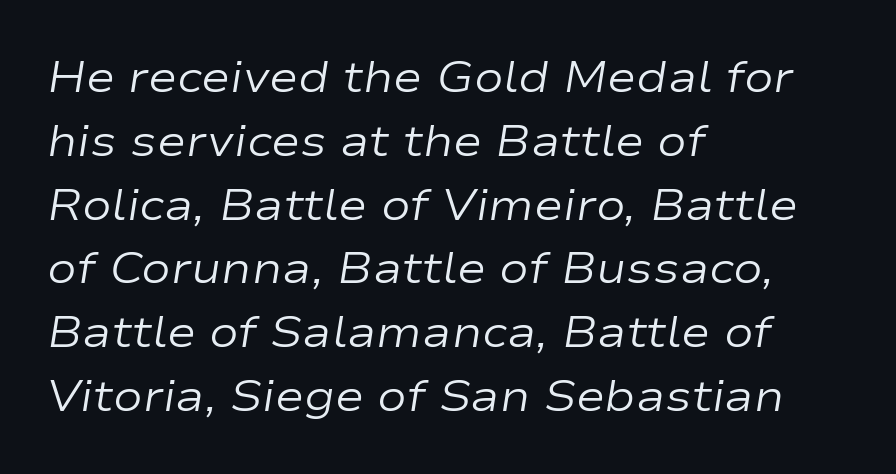
The image shows 44 px regular-weight, wide type, italic (leaning right); set left-aligned, normal line spacing (1.45x), normal letter spacing, not underlined; low stroke contrast and a medium x-height.
